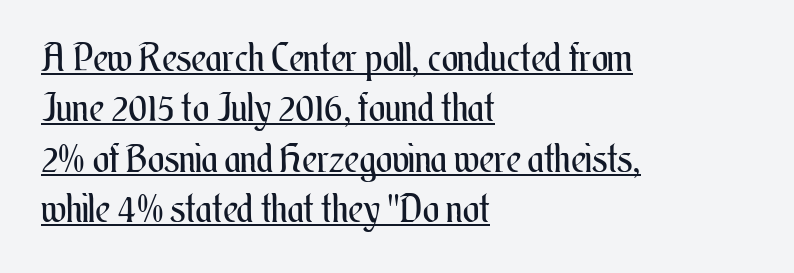
The image shows 39 px regular-weight, condensed type, upright; set left-aligned, normal line spacing (1.29x), normal letter spacing, underlined; medium stroke contrast and a small x-height.
